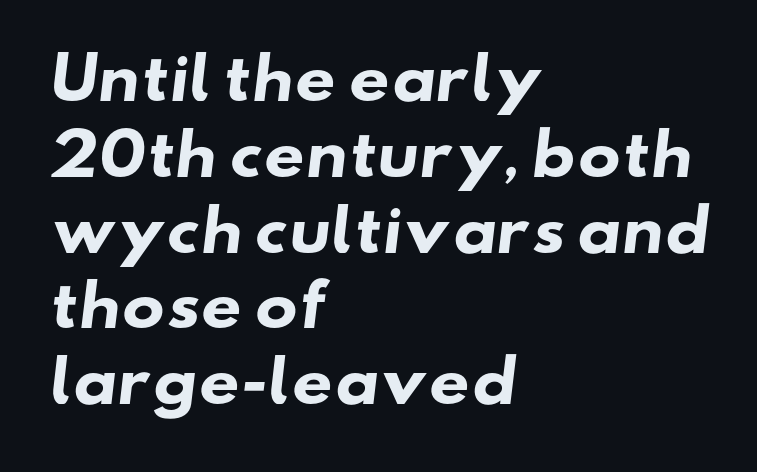
The image shows 57 px heavy, wide sans-serif type; set left-aligned, normal line spacing (1.33x), normal letter spacing, not underlined; low stroke contrast and a small x-height.
